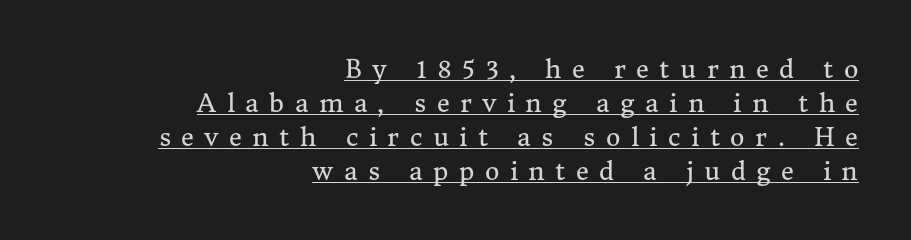
A typesetter would mark this as roman, not italic. The line texture is sparse and dotted thanks to wide tracking. Letters have the restrained weight of plain body copy at most. One glance says typical: line gaps are just what's usual. A continuous stroke trails under the words, as in a hyperlink.
